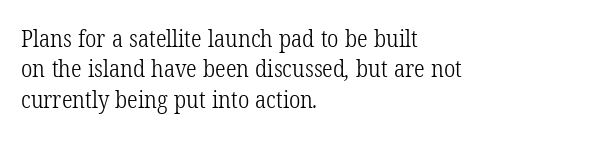
The image shows 24 px text type; set left-aligned, normal line spacing (1.27x), normal letter spacing, not underlined.
